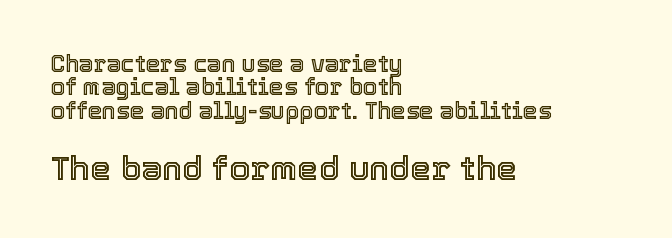
Think of a printed novel: that variable character pitch is what you see here. A clean baseline with only descenders dipping below it. Tracking here is standard; glyphs follow each other at the usual distance. The lower block of text is set noticeably larger than the block above it. This is the regular roman posture of the typeface.
